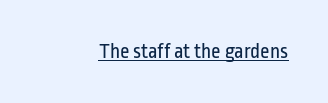
Q: Is the text bold? A: No.
Q: Is the text italic (slanted)? A: No, it is upright.
Q: Is the text underlined? A: Yes.
Q: Is the spacing between letters normal or unusually wide? A: Normal.
